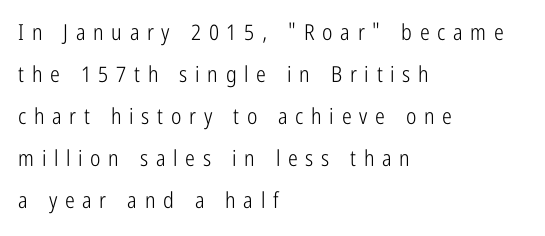
Is the block centered? No — it sits flush against the left margin. The passage shown is not underscored anywhere. Between one letter and the next there's a generous, obvious gap. Heft: none added — not bold. The designer dialed line spacing up above the default. These lines were composed using upright roman letters.
